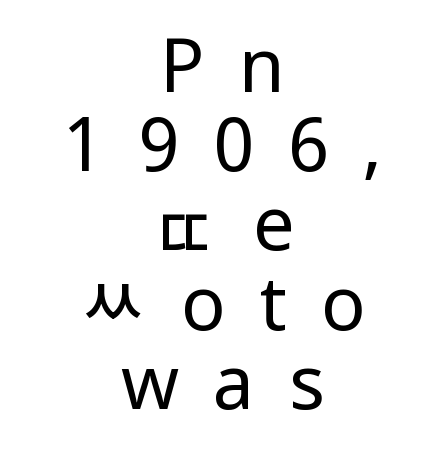
Q: Is the text bold? A: No.
Q: Is the text italic (slanted)? A: No, it is upright.
Q: Is the typeface a serif or a sans-serif typeface? A: Sans-serif.
Q: Is the text underlined? A: No.
Q: How is the paragraph aligned? A: Centered.
Q: Is the spacing between letters normal or unusually wide? A: Unusually wide.
Q: Is the spacing between lines tight, normal or loose? A: Tight.
Q: Width (condensed, normal, or wide)? A: Condensed.
Q: Stroke contrast? A: Low.
Q: x-height? A: Large.
Q: Monospaced? A: No.
